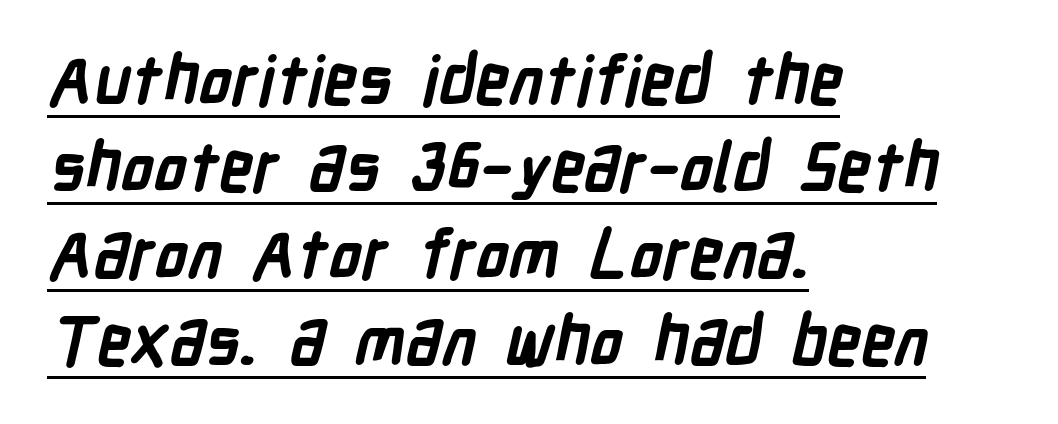
{"serif": "no", "bold": "yes", "weight": "semibold", "width": "condensed", "stroke_contrast": "low", "x_height": "medium", "monospaced": "no", "underline": "yes", "align": "left", "line_spacing": "normal", "line_spacing_ratio": 1.3, "letter_spacing": "normal", "letter_spacing_em": 0.0, "glyph_px": 67}
